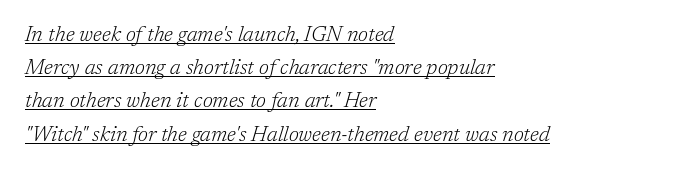
{"italic": "yes", "lean": "right", "slant_degrees": 17, "bold": "no", "underline": "yes", "align": "left", "line_spacing": "normal", "line_spacing_ratio": 1.58, "letter_spacing": "normal", "letter_spacing_em": 0.0, "glyph_px": 21}
